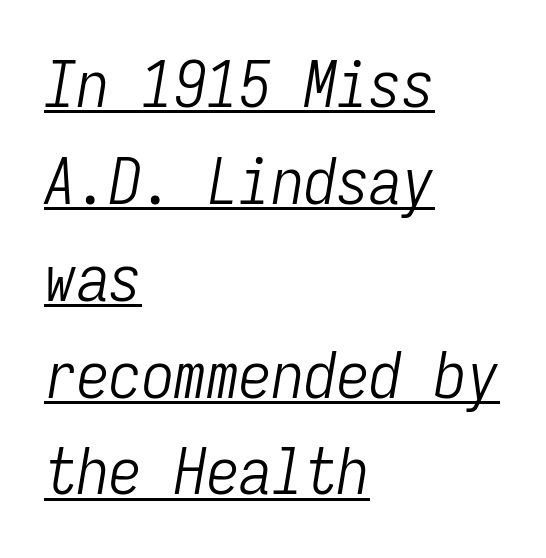
Q: Is the text bold? A: No.
Q: Is the text italic (slanted)? A: Yes, it leans right by about 9 degrees.
Q: Is the text underlined? A: Yes.
Q: How is the paragraph aligned? A: Left-aligned.
Q: Is the spacing between letters normal or unusually wide? A: Normal.
Q: Is the spacing between lines tight, normal or loose? A: Normal.
Q: Width (condensed, normal, or wide)? A: Condensed.
Q: Stroke contrast? A: Low.
Q: x-height? A: Medium.
Q: Monospaced? A: Yes.
